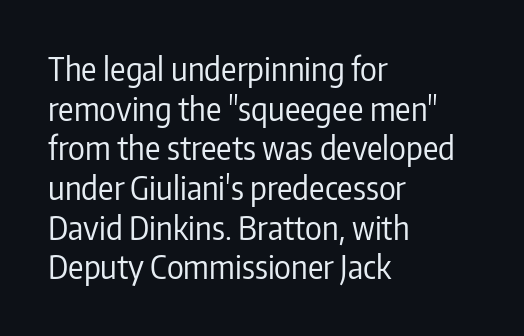
Here the glyphs are tracked normally, forming tight word shapes. Designer's note — italics off, roman on. Do the characters align in a grid? No, the font is proportional. Are there feet on the stems? There aren't — it's a sans.
